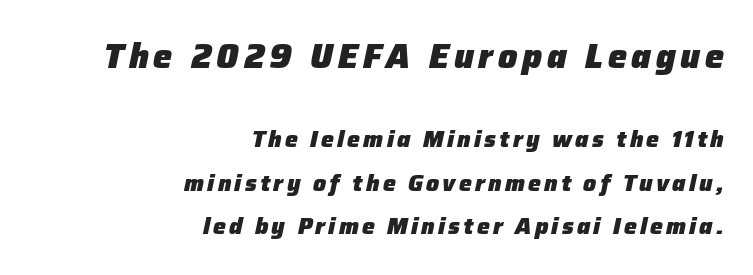
The image shows 34 px heavy type, italic (leaning right); set right-aligned, line spacing 1.89x, not underlined; the first (top) block is 1.48x larger; low stroke contrast and a medium x-height.
